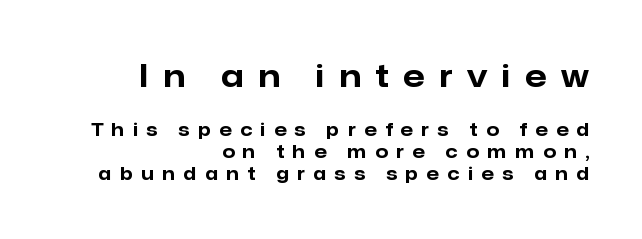
{"serif": "no", "italic": "no", "bold": "yes", "weight": "bold", "width": "normal", "stroke_contrast": "low", "x_height": "medium", "monospaced": "no", "underline": "no", "align": "right", "line_spacing_ratio": 1.22, "letter_spacing": "wide", "letter_spacing_em": 0.48, "larger_block": "first", "size_ratio": 1.72, "glyph_px": 31}
